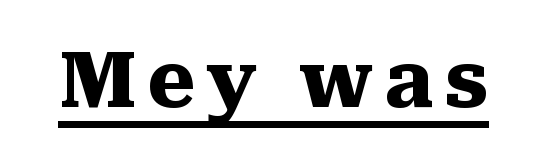
{"serif": "yes", "italic": "no", "bold": "yes", "weight": "heavy", "width": "normal", "stroke_contrast": "medium", "x_height": "medium", "monospaced": "no", "underline": "yes", "glyph_px": 77}
